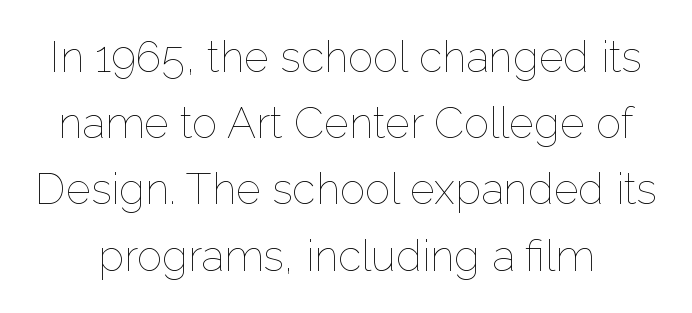
Stems and bowls with no extra thickness — not bold. Character widths vary here, with narrow letters taking less room than wide ones. In terms of posture, this sample is upright. The specimen omits any rule beneath the text block's lines. Line spacing here is normal.
